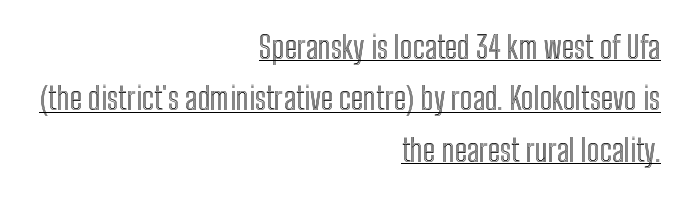
{"italic": "no", "width": "condensed", "x_height": "medium", "monospaced": "no", "underline": "yes", "align": "right", "line_spacing": "normal", "line_spacing_ratio": 1.66, "letter_spacing": "normal", "letter_spacing_em": 0.0, "glyph_px": 31}
